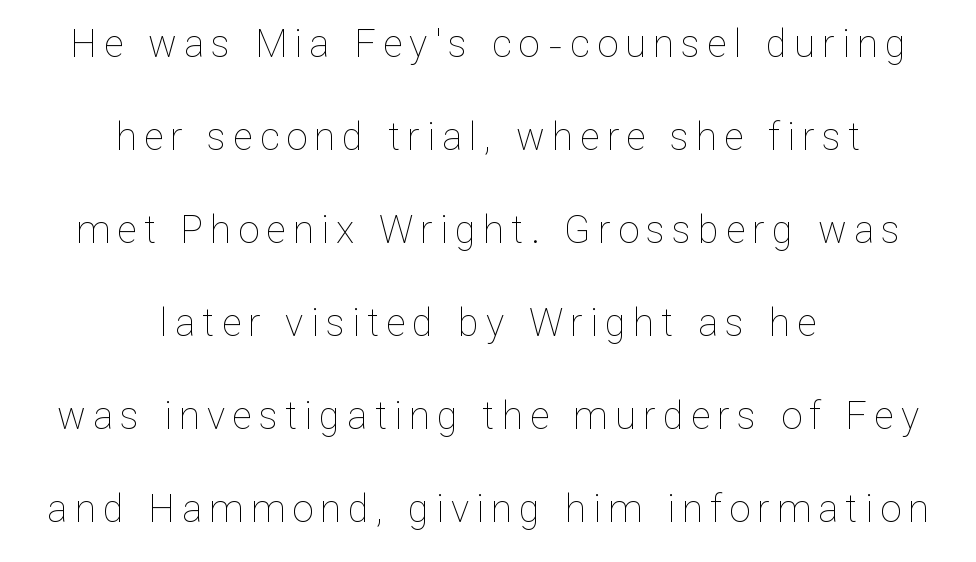
These glyphs show unthickened strokes, regular width or finer. Unlike italic type, these characters show no tilt at all. Clear beneath every line of the passage. The rendering uses a large line-height, opening up the rows. A typesetter would call this proportional, since set widths differ per character. Line starts and ends both wander, symmetrically.
